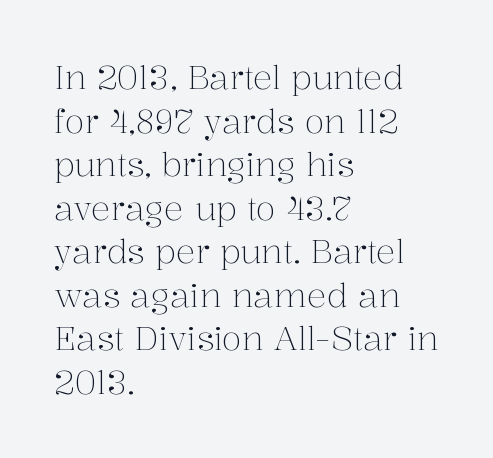
Each row of text sits above clean, open space. Observe the serifs anchoring each vertical stroke in this sample. Teacher's note: observe the even left margin — that is flush-left alignment. The face looks like a standard text weight, possibly lighter.
